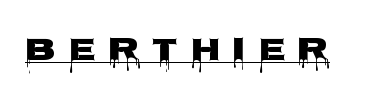
Q: Is the text bold? A: Yes.
Q: Is the text italic (slanted)? A: No, it is upright.
Q: Is the typeface a serif or a sans-serif typeface? A: Sans-serif.
Q: Is the text underlined? A: Yes.
Q: Is the spacing between letters normal or unusually wide? A: Unusually wide.
Q: Width (condensed, normal, or wide)? A: Wide.
Q: Stroke contrast? A: Low.
Q: x-height? A: Large.
Q: Monospaced? A: No.
